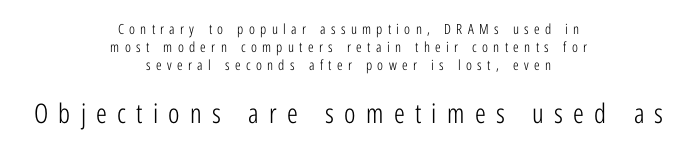
Q: Is the text bold? A: No.
Q: Is the text italic (slanted)? A: No, it is upright.
Q: Is the text underlined? A: No.
Q: How is the paragraph aligned? A: Centered.
Q: Is the spacing between letters normal or unusually wide? A: Unusually wide.
Q: Is the spacing between lines tight, normal or loose? A: Normal.
Q: Which block of text is set in a larger size, the first (top) or the second (bottom)? A: The second (bottom) one.
